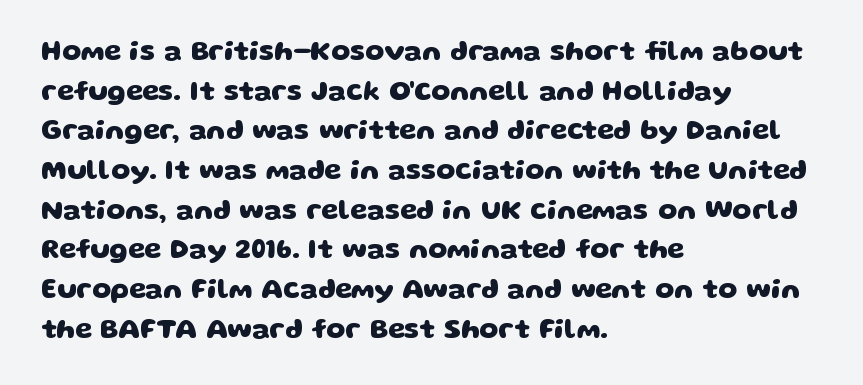
{"bold": "yes", "underline": "no", "align": "left", "line_spacing": "normal", "line_spacing_ratio": 1.47, "letter_spacing": "normal", "letter_spacing_em": 0.0, "glyph_px": 27}
